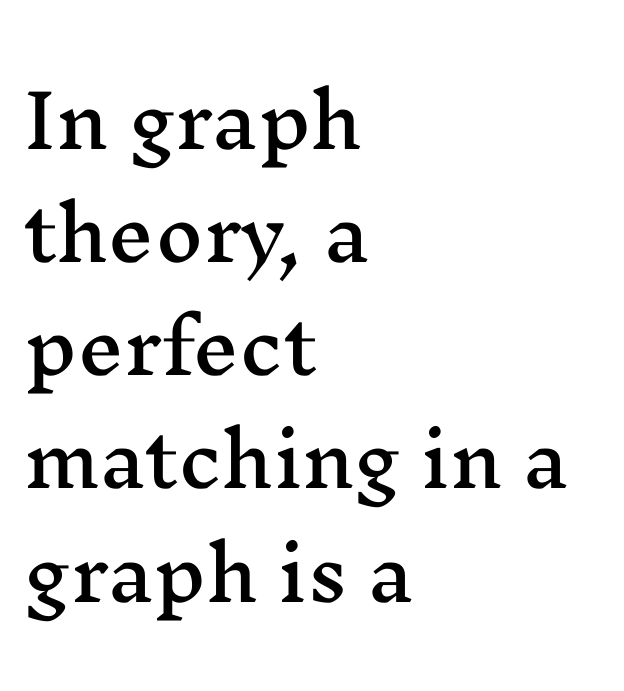
{"serif": "yes", "italic": "no", "width": "wide", "stroke_contrast": "medium", "x_height": "medium", "monospaced": "no", "underline": "no", "align": "left", "line_spacing": "normal", "line_spacing_ratio": 1.55, "letter_spacing": "normal", "letter_spacing_em": 0.0, "glyph_px": 73}
